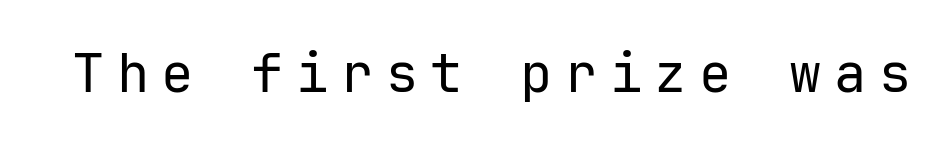
{"serif": "no", "italic": "no", "bold": "no", "weight": "regular", "width": "normal", "stroke_contrast": "low", "x_height": "medium", "monospaced": "yes", "underline": "no", "letter_spacing": "wide", "letter_spacing_em": 0.23, "glyph_px": 54}
